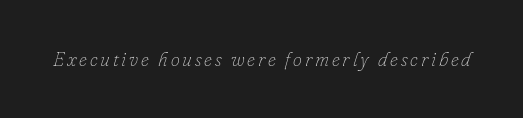
Compared with ordinary roman type, these characters are visibly tilted. The specimen omits any rule beneath the text block's lines. Weight: not bold — regular or lighter.
